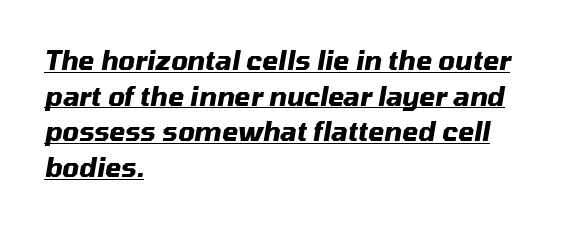
{"italic": "yes", "lean": "right", "slant_degrees": 10, "bold": "yes", "underline": "yes", "align": "left", "line_spacing": "normal", "line_spacing_ratio": 1.37, "letter_spacing": "normal", "letter_spacing_em": 0.0, "glyph_px": 26}
